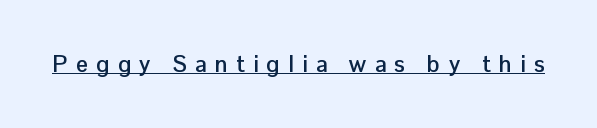
{"italic": "no", "bold": "yes", "underline": "yes", "letter_spacing": "wide", "letter_spacing_em": 0.37, "glyph_px": 23}
